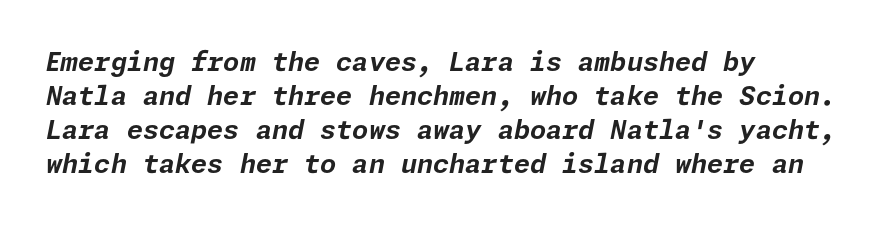
Q: Is the text bold? A: Yes.
Q: Is the text italic (slanted)? A: Yes, it leans right by about 11 degrees.
Q: Is the text underlined? A: No.
Q: How is the paragraph aligned? A: Left-aligned.
Q: Is the spacing between letters normal or unusually wide? A: Normal.
Q: Is the spacing between lines tight, normal or loose? A: Normal.
